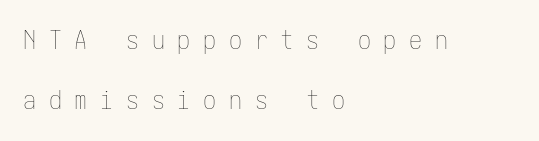
{"italic": "no", "bold": "no", "underline": "no", "align": "left", "line_spacing": "loose", "line_spacing_ratio": 2.32, "letter_spacing": "wide", "letter_spacing_em": 0.49, "glyph_px": 26}
